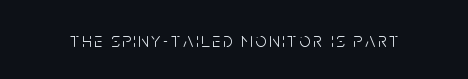
The type sits square on the baseline with zero lean. The strip under each line holds only bare page. Is the stroke heavy? The answer is a plain regular-or-lighter.
